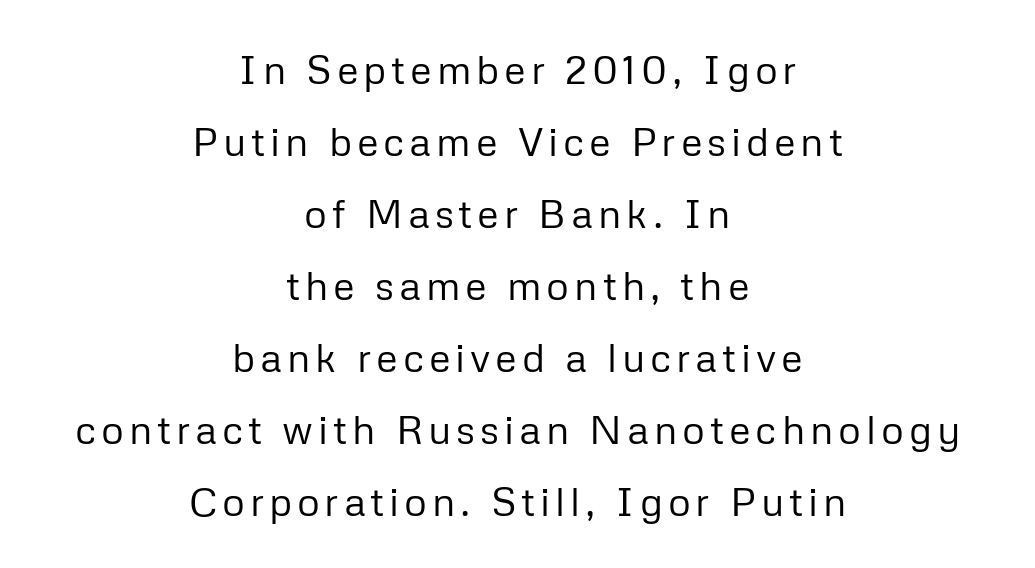
Q: Is the text bold? A: No.
Q: Is the text italic (slanted)? A: No, it is upright.
Q: Is the typeface a serif or a sans-serif typeface? A: Sans-serif.
Q: Is the text underlined? A: No.
Q: How is the paragraph aligned? A: Centered.
Q: Width (condensed, normal, or wide)? A: Normal.
Q: Stroke contrast? A: Low.
Q: x-height? A: Medium.
Q: Monospaced? A: No.
